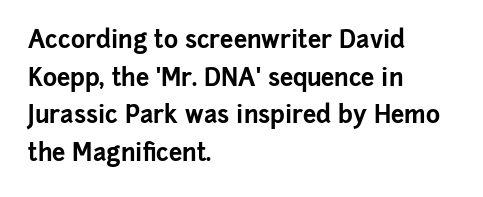
Heavy, bold letterforms. Quick note: underline off. The space between consecutive lines is moderate. This is roman type, the default non-slanted kind. The compositor pushed each line to the left boundary.
